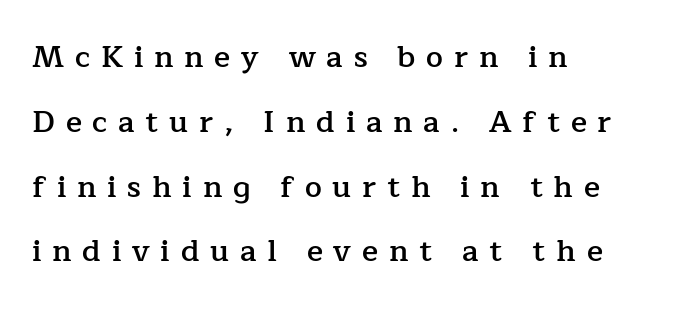
You could not count columns in this text — the font is proportionally spaced. Small tapered or slab feet sit at the stroke ends, so this counts as serif. Posture: upright roman. Does the weight exceed regular? Yes, but only to semibold. Summary of vertical rhythm: relaxed, with wide interline spacing. Caption: expanded tracking, letters set apart.
